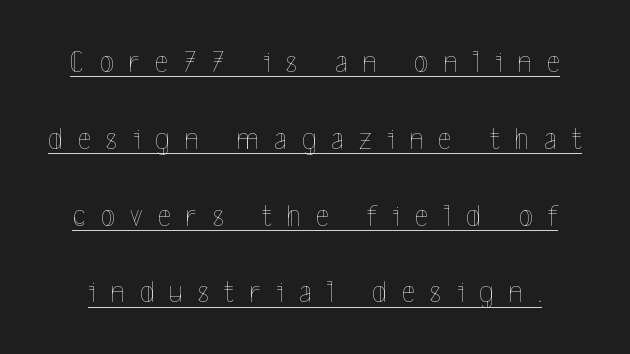
Q: Is the text bold? A: No.
Q: Is the text italic (slanted)? A: No, it is upright.
Q: Is the text underlined? A: Yes.
Q: Is the spacing between letters normal or unusually wide? A: Unusually wide.
Q: Is the spacing between lines tight, normal or loose? A: Loose.
Q: Width (condensed, normal, or wide)? A: Condensed.
Q: x-height? A: Medium.
Q: Monospaced? A: No.
